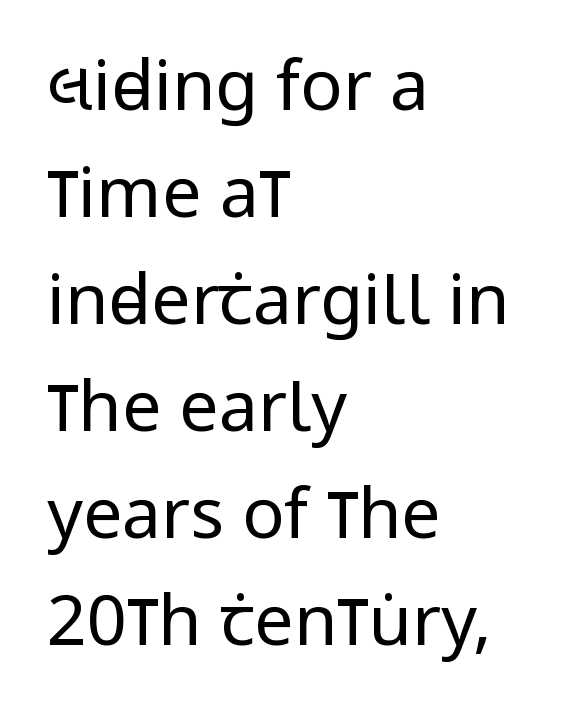
Line beginnings align vertically; line endings do not. Letters rest on an invisible, unmarked baseline. Regarding serifs, this sample does without them. Weight: regular or lighter. Looks like regular typesetting: each glyph gets only the width it needs. The letters stand upright; this is a roman face.
